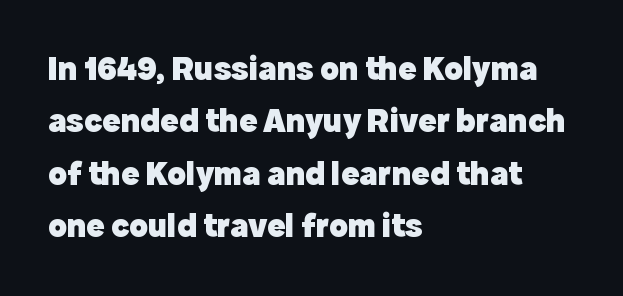
Q: Is the text bold? A: Yes.
Q: Is the text italic (slanted)? A: No, it is upright.
Q: Is the typeface a serif or a sans-serif typeface? A: Sans-serif.
Q: Is the text underlined? A: No.
Q: How is the paragraph aligned? A: Left-aligned.
Q: Is the spacing between letters normal or unusually wide? A: Normal.
Q: Is the spacing between lines tight, normal or loose? A: Normal.
Q: Width (condensed, normal, or wide)? A: Normal.
Q: x-height? A: Medium.
Q: Monospaced? A: No.
